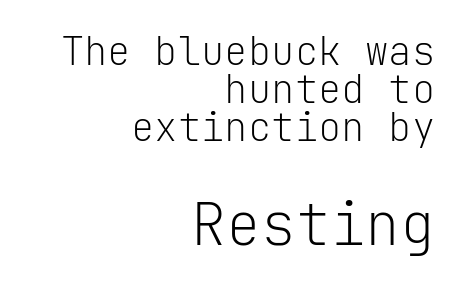
Q: Is the text bold? A: No.
Q: Is the text italic (slanted)? A: No, it is upright.
Q: Is the typeface a serif or a sans-serif typeface? A: Sans-serif.
Q: Is the text underlined? A: No.
Q: How is the paragraph aligned? A: Right-aligned.
Q: Is the spacing between letters normal or unusually wide? A: Normal.
Q: Is the spacing between lines tight, normal or loose? A: Tight.
Q: Which block of text is set in a larger size, the first (top) or the second (bottom)? A: The second (bottom) one.
Q: Width (condensed, normal, or wide)? A: Normal.
Q: Stroke contrast? A: Low.
Q: x-height? A: Medium.
Q: Monospaced? A: Yes.
